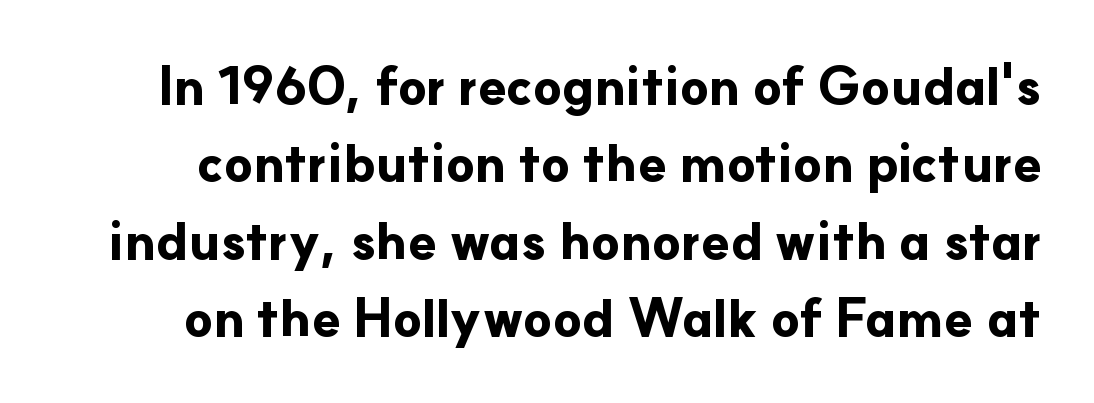
The image shows 52 px bold sans-serif type, upright; set normal line spacing (1.49x), normal letter spacing, not underlined; low stroke contrast and a small x-height.
